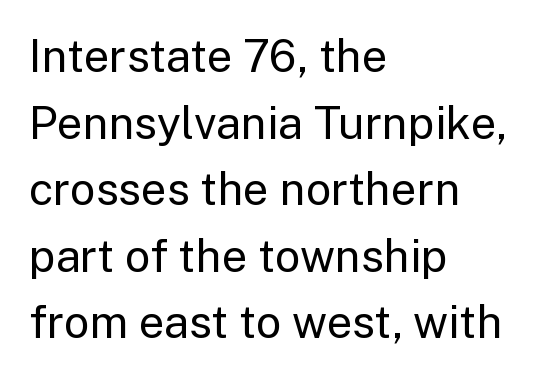
These lines are rendered in a variable-pitch font. No feet cap the strokes, marking this as sans-serif type. Is the type heavy? It reads as light-to-regular instead. Posture: upright roman.
